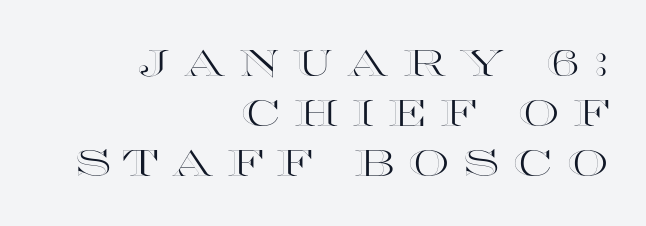
The image shows 37 px wide type, upright; set right-aligned, normal line spacing (1.35x), unusually wide letter spacing (+0.36 em), not underlined; a large x-height.
